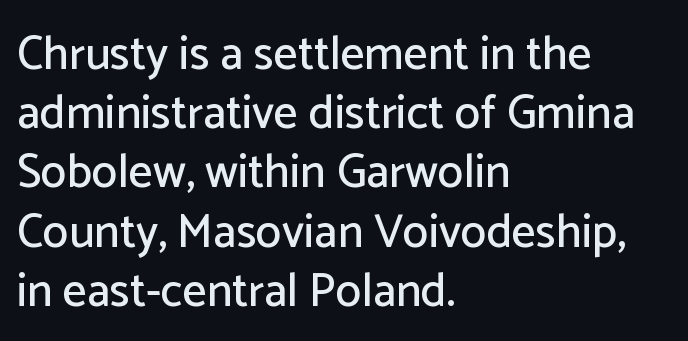
Q: Is the text italic (slanted)? A: No, it is upright.
Q: Is the typeface a serif or a sans-serif typeface? A: Sans-serif.
Q: Is the text underlined? A: No.
Q: How is the paragraph aligned? A: Left-aligned.
Q: Is the spacing between letters normal or unusually wide? A: Normal.
Q: Is the spacing between lines tight, normal or loose? A: Normal.
Q: Width (condensed, normal, or wide)? A: Normal.
Q: Stroke contrast? A: Low.
Q: x-height? A: Medium.
Q: Monospaced? A: No.
